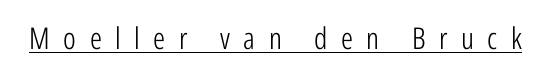
The image shows 30 px light, condensed sans-serif type, upright; set unusually wide letter spacing (+0.45 em), underlined; low stroke contrast and a medium x-height.
